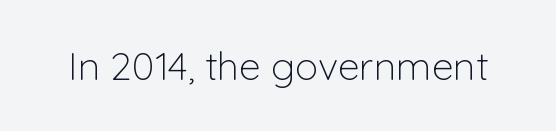
{"serif": "no", "italic": "no", "bold": "no", "weight": "light", "width": "normal", "stroke_contrast": "low", "x_height": "medium", "monospaced": "no", "underline": "no", "letter_spacing": "normal", "letter_spacing_em": 0.0, "glyph_px": 39}
